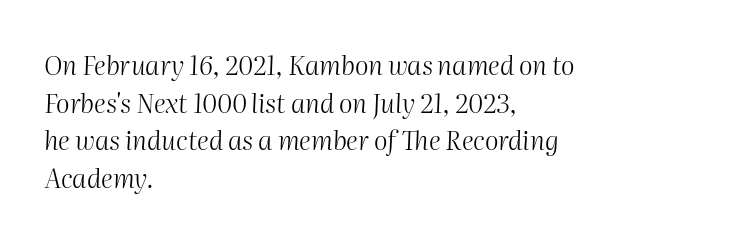
Q: Is the text bold? A: No.
Q: Is the text italic (slanted)? A: Yes, it leans right by about 2 degrees.
Q: Is the text underlined? A: No.
Q: How is the paragraph aligned? A: Left-aligned.
Q: Is the spacing between letters normal or unusually wide? A: Normal.
Q: Is the spacing between lines tight, normal or loose? A: Normal.
